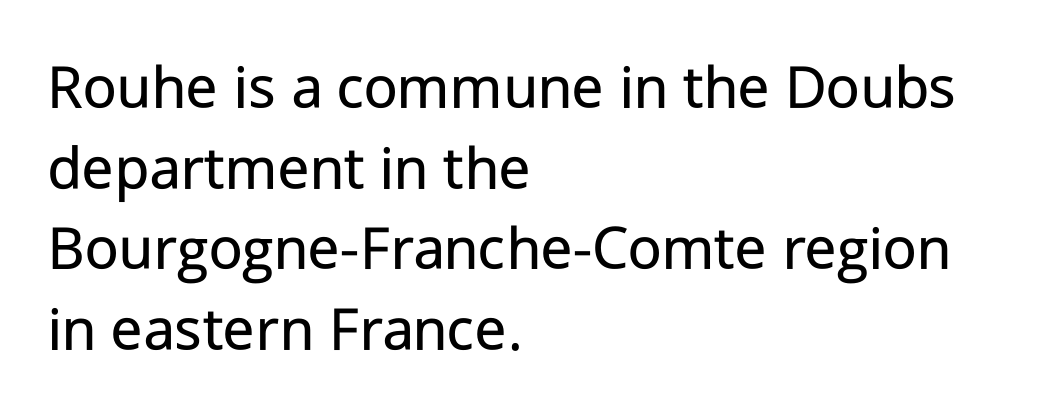
Q: Is the text bold? A: No.
Q: Is the text italic (slanted)? A: No, it is upright.
Q: Is the typeface a serif or a sans-serif typeface? A: Sans-serif.
Q: Is the text underlined? A: No.
Q: How is the paragraph aligned? A: Left-aligned.
Q: Is the spacing between letters normal or unusually wide? A: Normal.
Q: Width (condensed, normal, or wide)? A: Normal.
Q: Stroke contrast? A: Low.
Q: x-height? A: Medium.
Q: Monospaced? A: No.
